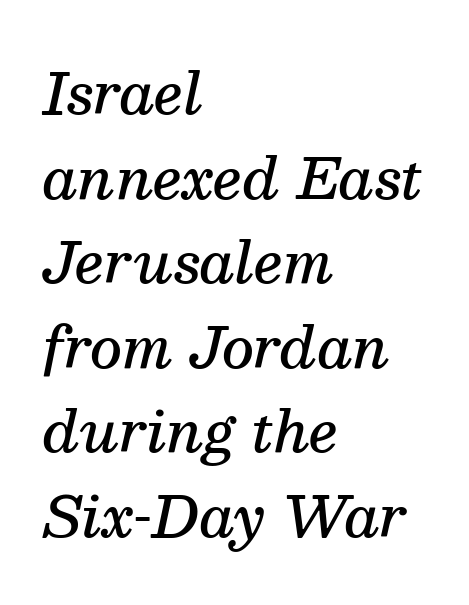
{"serif": "yes", "italic": "yes", "lean": "right", "slant_degrees": 13, "bold": "semi", "weight": "semibold", "width": "normal", "stroke_contrast": "medium", "x_height": "medium", "monospaced": "no", "underline": "no", "align": "left", "line_spacing": "normal", "line_spacing_ratio": 1.51, "letter_spacing": "normal", "letter_spacing_em": 0.0, "glyph_px": 56}
